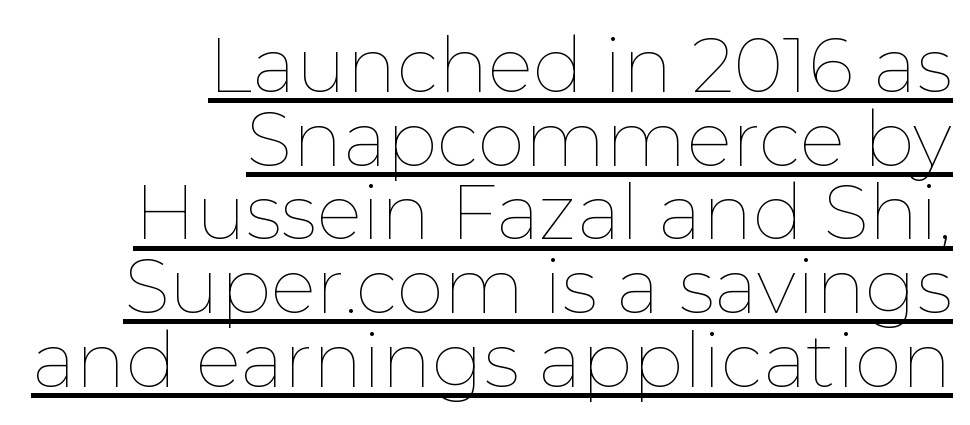
Q: Is the text bold? A: No.
Q: Is the text italic (slanted)? A: No, it is upright.
Q: Is the text underlined? A: Yes.
Q: How is the paragraph aligned? A: Right-aligned.
Q: Is the spacing between letters normal or unusually wide? A: Normal.
Q: Is the spacing between lines tight, normal or loose? A: Tight.
Q: Width (condensed, normal, or wide)? A: Normal.
Q: Stroke contrast? A: Low.
Q: x-height? A: Medium.
Q: Monospaced? A: No.
